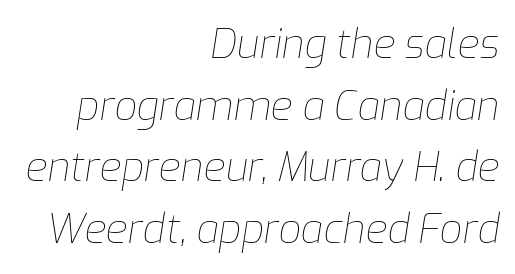
The face used here is proportionally spaced, like ordinary book or web type. How are the letters spaced? Ordinarily, with no added tracking. This rendering features lettering with no underline. The text block is weighted toward the right margin, trailing off unevenly leftward. The leading is moderate, giving the passage an even texture. In terms of posture, this sample is oblique.
